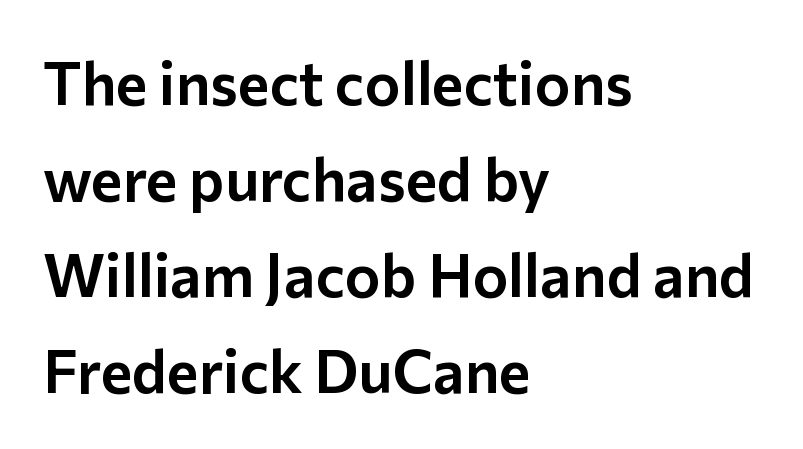
The image shows 60 px sans-serif type, upright; set left-aligned, normal line spacing (1.6x), normal letter spacing, not underlined; low stroke contrast and a medium x-height.
